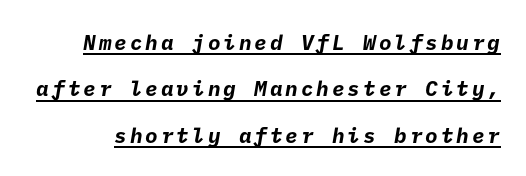
Caption: bold face, heavy strokes. Descenders here cross a horizontal rule under the line. The line-height multiplier appears high, well above default.
